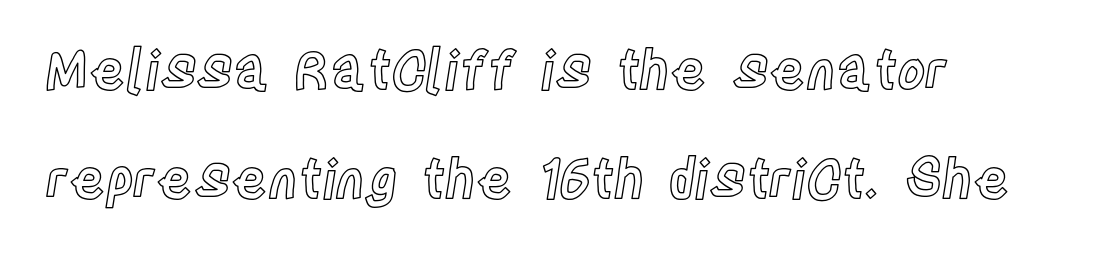
{"width": "condensed", "x_height": "large", "monospaced": "no", "underline": "no", "align": "left", "line_spacing": "loose", "line_spacing_ratio": 2.02, "letter_spacing": "normal", "letter_spacing_em": 0.0, "glyph_px": 54}
